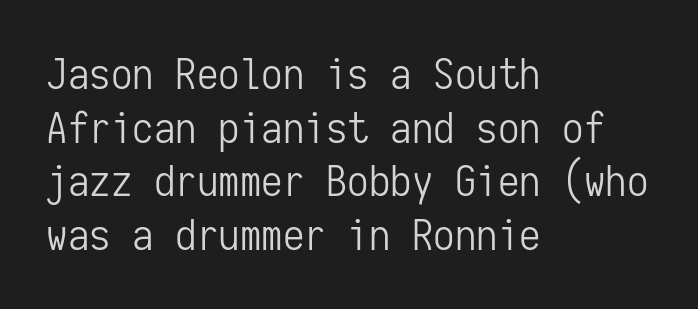
Q: Is the text bold? A: No.
Q: Is the text italic (slanted)? A: No, it is upright.
Q: Is the typeface a serif or a sans-serif typeface? A: Sans-serif.
Q: Is the text underlined? A: No.
Q: How is the paragraph aligned? A: Left-aligned.
Q: Is the spacing between letters normal or unusually wide? A: Normal.
Q: Is the spacing between lines tight, normal or loose? A: Normal.
Q: Width (condensed, normal, or wide)? A: Condensed.
Q: Stroke contrast? A: Low.
Q: x-height? A: Medium.
Q: Monospaced? A: Yes.
